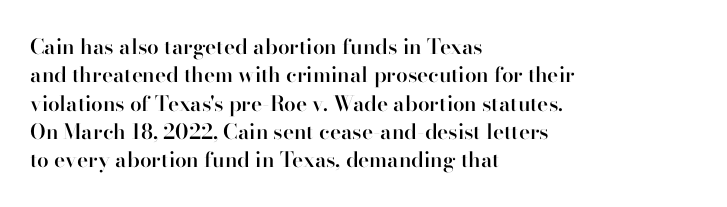
{"italic": "no", "bold": "semi", "underline": "no", "align": "left", "line_spacing": "normal", "line_spacing_ratio": 1.35, "letter_spacing": "normal", "letter_spacing_em": 0.0, "glyph_px": 21}
